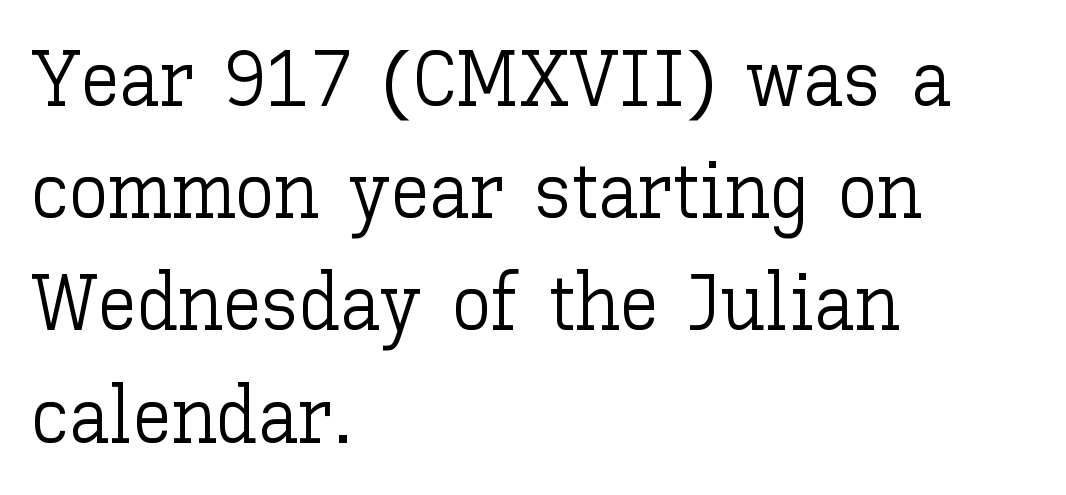
{"italic": "no", "bold": "no", "weight": "light", "width": "normal", "stroke_contrast": "low", "x_height": "medium", "monospaced": "no", "underline": "no", "align": "left", "line_spacing": "normal", "line_spacing_ratio": 1.42, "letter_spacing": "normal", "letter_spacing_em": 0.0, "glyph_px": 79}
